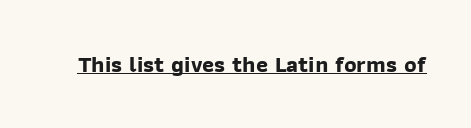
{"bold": "yes", "underline": "yes", "letter_spacing": "normal", "letter_spacing_em": 0.0, "glyph_px": 23}
